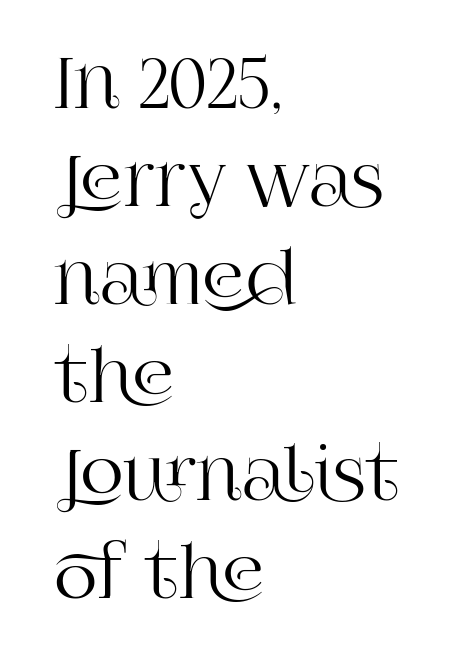
{"serif": "yes", "italic": "no", "width": "normal", "stroke_contrast": "high", "x_height": "large", "monospaced": "no", "underline": "no", "align": "left", "line_spacing": "normal", "line_spacing_ratio": 1.4, "letter_spacing": "normal", "letter_spacing_em": 0.0, "glyph_px": 70}
